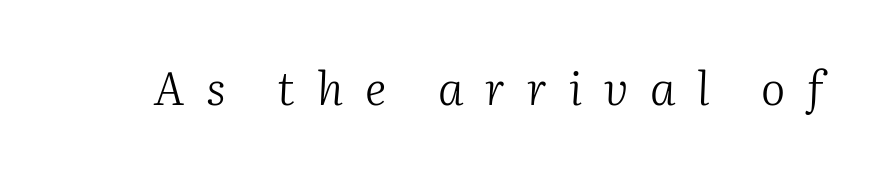
{"serif": "yes", "italic": "yes", "lean": "right", "slant_degrees": 2, "bold": "no", "weight": "light", "width": "normal", "stroke_contrast": "medium", "x_height": "medium", "monospaced": "no", "underline": "no", "letter_spacing": "wide", "letter_spacing_em": 0.47, "glyph_px": 46}
